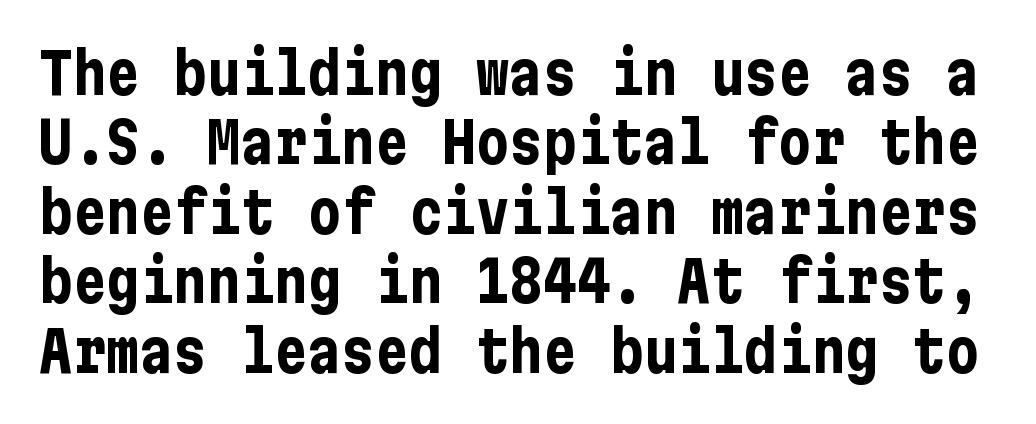
The image shows 56 px bold, condensed sans-serif type, upright; set line spacing 1.24x, normal letter spacing, not underlined; low stroke contrast and a medium x-height.
